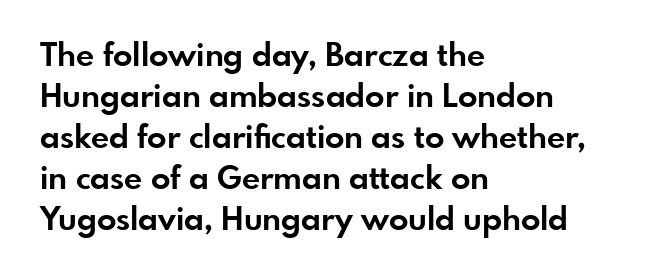
The image shows 32 px bold sans-serif type, upright; set left-aligned, normal line spacing (1.28x), normal letter spacing, not underlined; low stroke contrast and a small x-height.
